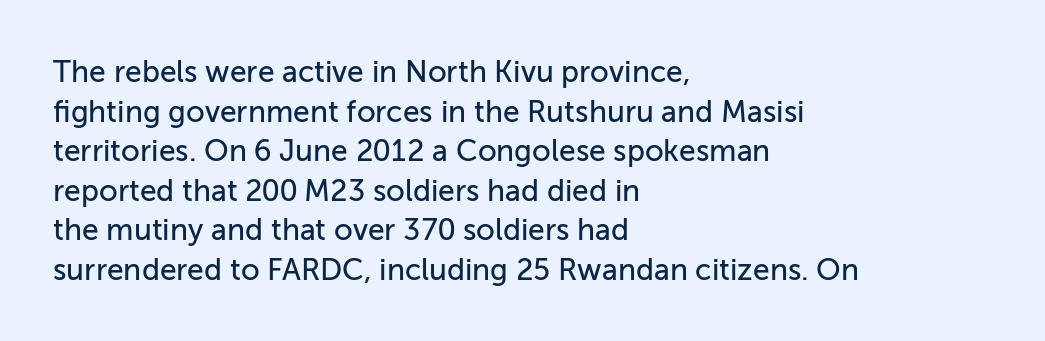
The face used here is proportionally spaced, like ordinary book or web type. A typesetter would mark this as roman, not italic. Grotesque or geometric, the face here clearly has no serifs. Inter-character spacing is left at the font's built-in metrics.
